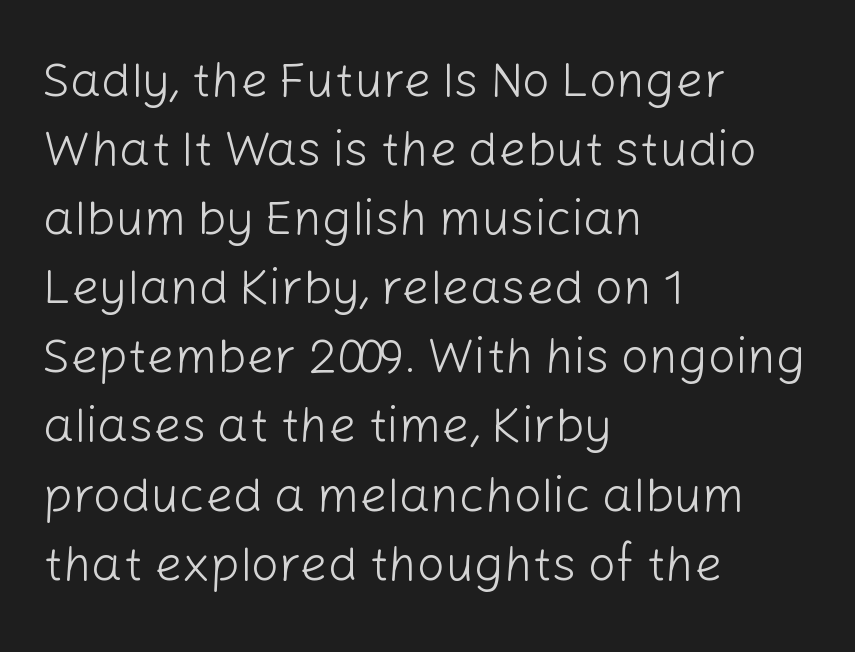
{"serif": "no", "italic": "no", "bold": "no", "weight": "light", "width": "normal", "stroke_contrast": "low", "x_height": "medium", "monospaced": "no", "underline": "no", "align": "left", "line_spacing": "normal", "line_spacing_ratio": 1.41, "letter_spacing": "normal", "letter_spacing_em": 0.0, "glyph_px": 49}
